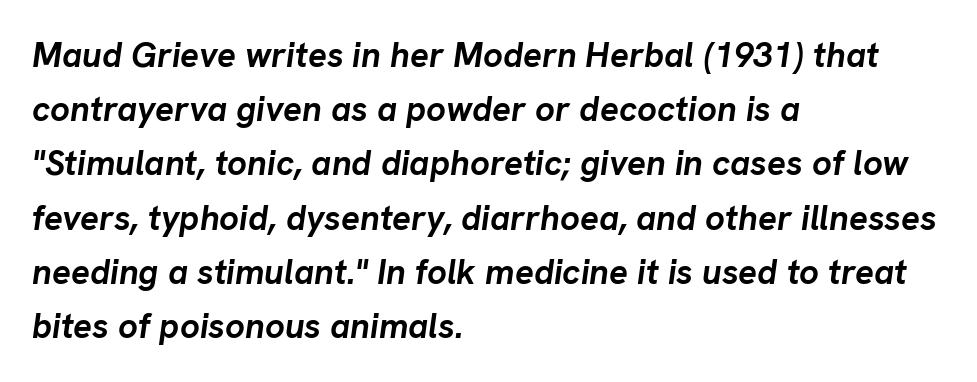
{"italic": "yes", "lean": "right", "slant_degrees": 8, "bold": "yes", "weight": "semibold", "width": "normal", "stroke_contrast": "low", "x_height": "medium", "monospaced": "no", "underline": "no", "align": "left", "line_spacing": "normal", "line_spacing_ratio": 1.55, "letter_spacing": "normal", "letter_spacing_em": 0.0, "glyph_px": 35}
